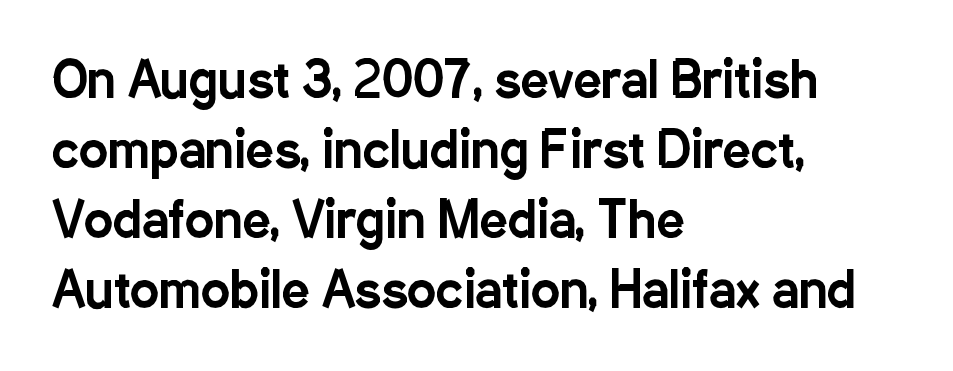
The image shows 49 px condensed sans-serif type, upright; set left-aligned, normal line spacing (1.43x), normal letter spacing, not underlined; low stroke contrast and a medium x-height.
